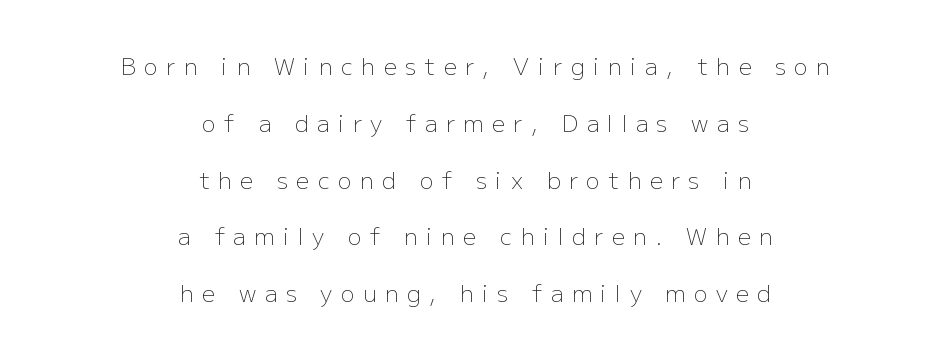
{"italic": "no", "bold": "no", "underline": "no", "align": "center", "line_spacing": "loose", "line_spacing_ratio": 2.47, "letter_spacing": "wide", "letter_spacing_em": 0.37, "glyph_px": 23}
